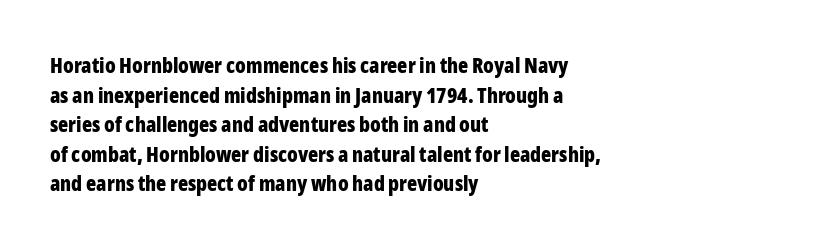
The vertical gap from one line to the next is medium. Beneath every word, the page is bare. Nothing unusual about the tracking: characters are spaced as the font intends. Its strokes are broad and dark, the hallmark of bold type. This sample uses an upright cut, with every glyph sitting square on the baseline. If you drew a ruler down the left edge, every line would touch it.
